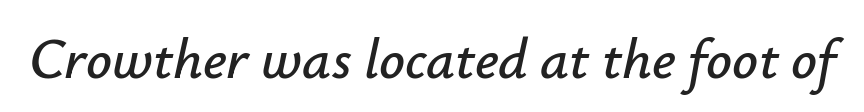
Q: Is the text italic (slanted)? A: Yes, it leans right by about 12 degrees.
Q: Is the text underlined? A: No.
Q: Is the spacing between letters normal or unusually wide? A: Normal.
Q: Width (condensed, normal, or wide)? A: Normal.
Q: Stroke contrast? A: Low.
Q: x-height? A: Small.
Q: Monospaced? A: No.
